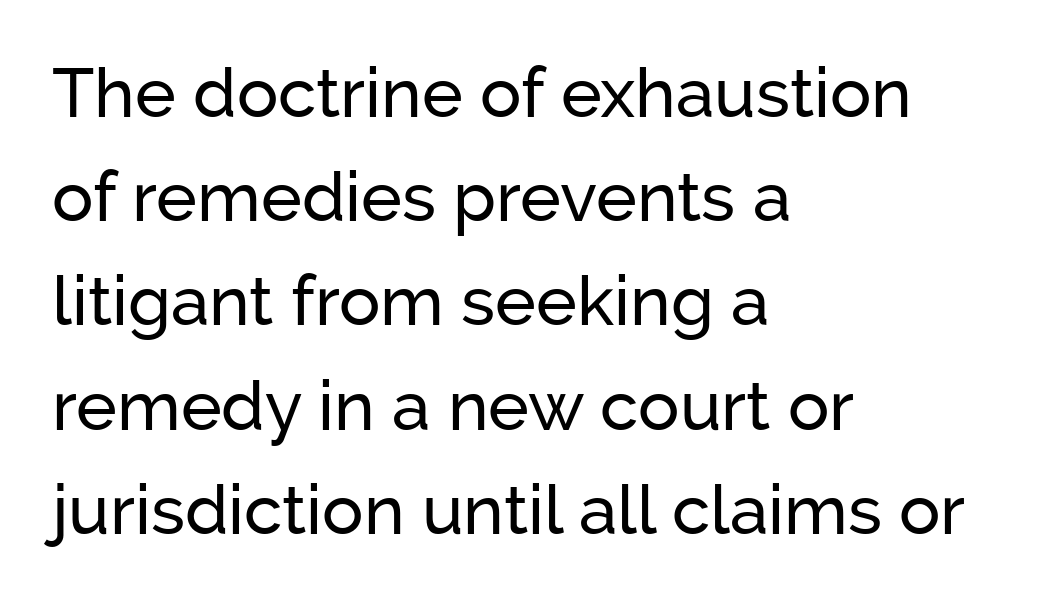
{"serif": "no", "italic": "no", "width": "normal", "stroke_contrast": "low", "x_height": "medium", "monospaced": "no", "underline": "no", "align": "left", "line_spacing": "normal", "line_spacing_ratio": 1.51, "letter_spacing": "normal", "letter_spacing_em": 0.0, "glyph_px": 69}
